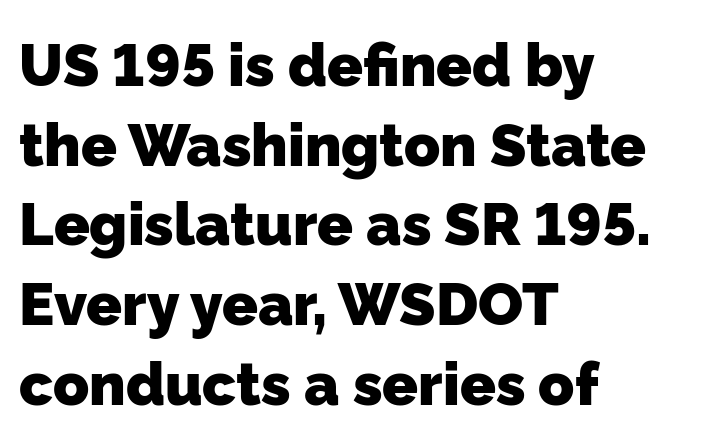
The image shows 59 px heavy sans-serif type; set left-aligned, normal line spacing (1.35x), normal letter spacing, not underlined; low stroke contrast and a medium x-height.
